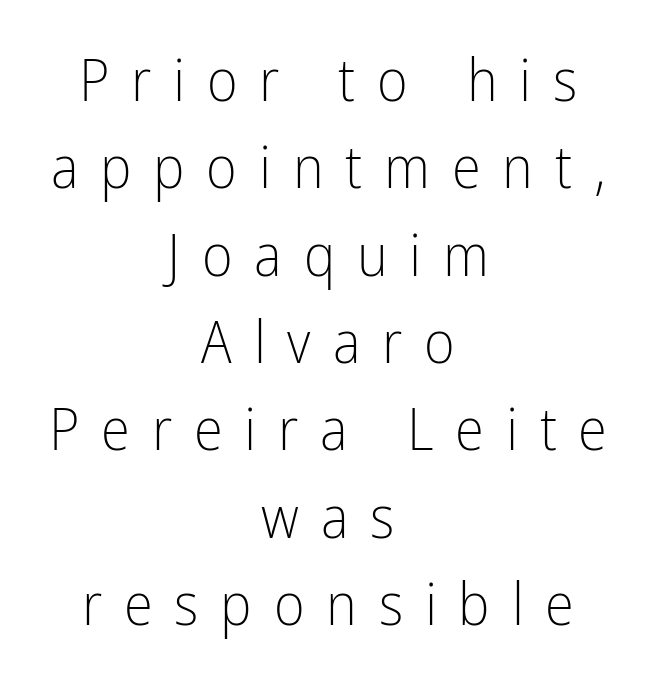
Q: Is the text bold? A: No.
Q: Is the text italic (slanted)? A: No, it is upright.
Q: Is the typeface a serif or a sans-serif typeface? A: Sans-serif.
Q: Is the text underlined? A: No.
Q: How is the paragraph aligned? A: Centered.
Q: Is the spacing between letters normal or unusually wide? A: Unusually wide.
Q: Is the spacing between lines tight, normal or loose? A: Normal.
Q: Width (condensed, normal, or wide)? A: Condensed.
Q: Stroke contrast? A: Low.
Q: x-height? A: Medium.
Q: Monospaced? A: No.
